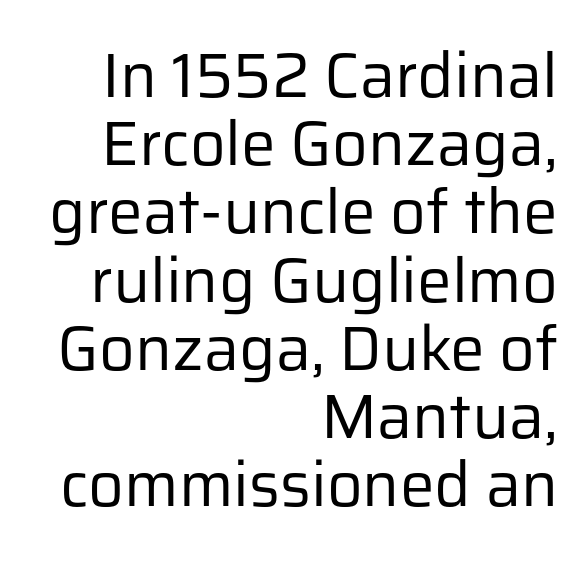
Q: Is the text bold? A: No.
Q: Is the text italic (slanted)? A: No, it is upright.
Q: Is the typeface a serif or a sans-serif typeface? A: Sans-serif.
Q: Is the text underlined? A: No.
Q: How is the paragraph aligned? A: Right-aligned.
Q: Is the spacing between letters normal or unusually wide? A: Normal.
Q: Is the spacing between lines tight, normal or loose? A: Tight.
Q: Width (condensed, normal, or wide)? A: Normal.
Q: Stroke contrast? A: Low.
Q: x-height? A: Medium.
Q: Monospaced? A: No.
